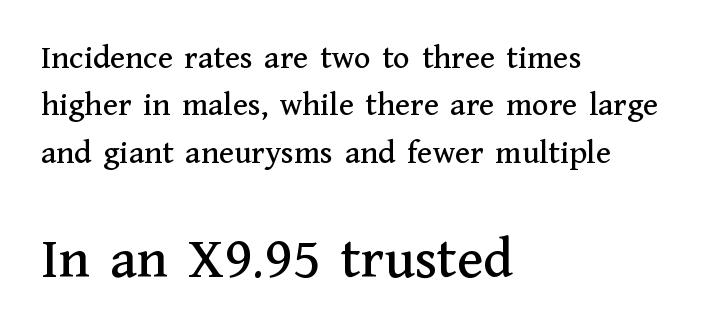
{"serif": "yes", "italic": "no", "width": "normal", "stroke_contrast": "medium", "x_height": "medium", "monospaced": "no", "underline": "no", "align": "left", "line_spacing": "normal", "line_spacing_ratio": 1.39, "letter_spacing": "normal", "letter_spacing_em": 0.0, "larger_block": "second", "size_ratio": 1.74, "glyph_px": 59}
